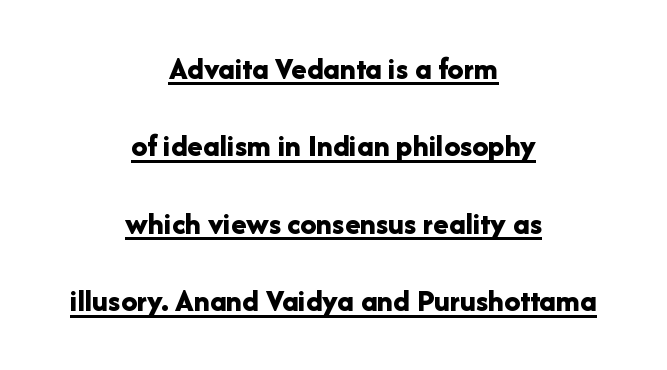
{"serif": "no", "italic": "no", "bold": "yes", "weight": "bold", "width": "normal", "stroke_contrast": "low", "x_height": "medium", "monospaced": "no", "underline": "yes", "align": "center", "line_spacing": "loose", "line_spacing_ratio": 2.42, "letter_spacing": "normal", "letter_spacing_em": 0.0, "glyph_px": 32}
